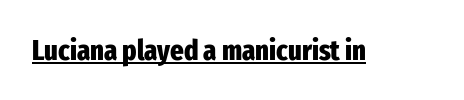
The image shows 29 px heavy, condensed sans-serif type, upright; set normal letter spacing, underlined; low stroke contrast and a medium x-height.
